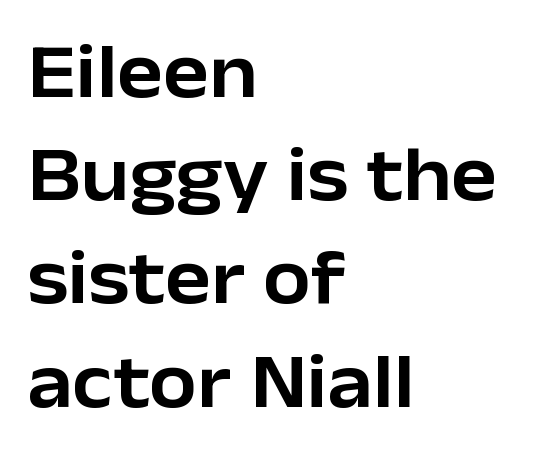
The image shows 77 px sans-serif type, upright; set left-aligned, normal line spacing (1.34x), normal letter spacing, not underlined; low stroke contrast and a medium x-height.
